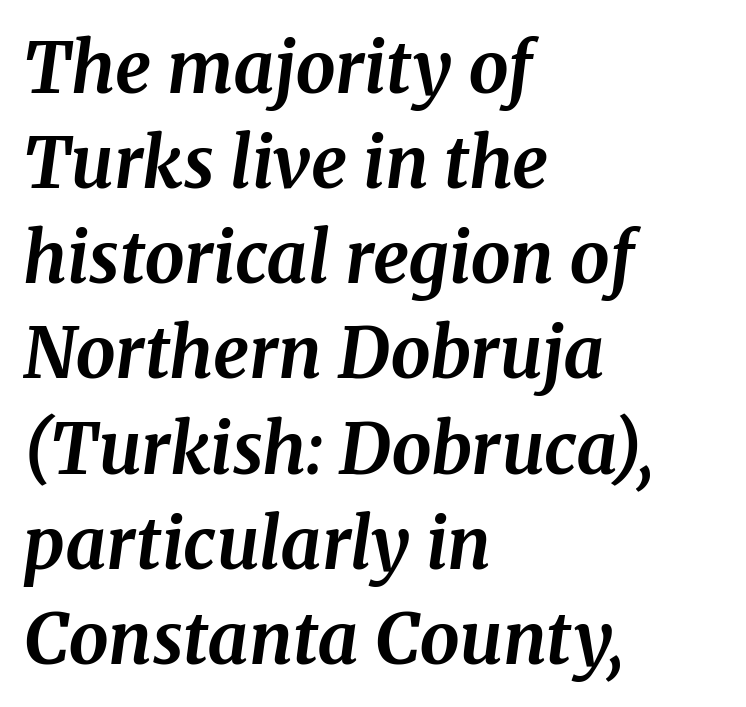
Q: Is the text bold? A: Yes.
Q: Is the text italic (slanted)? A: Yes, it leans right by about 8 degrees.
Q: Is the typeface a serif or a sans-serif typeface? A: Serif.
Q: Is the text underlined? A: No.
Q: How is the paragraph aligned? A: Left-aligned.
Q: Is the spacing between letters normal or unusually wide? A: Normal.
Q: Is the spacing between lines tight, normal or loose? A: Normal.
Q: Width (condensed, normal, or wide)? A: Normal.
Q: Stroke contrast? A: Medium.
Q: x-height? A: Medium.
Q: Monospaced? A: No.
